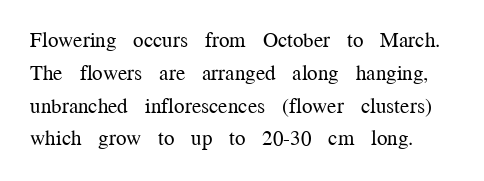
Q: Is the text bold? A: No.
Q: Is the text italic (slanted)? A: No, it is upright.
Q: Is the text underlined? A: No.
Q: Is the spacing between letters normal or unusually wide? A: Normal.
Q: Is the spacing between lines tight, normal or loose? A: Normal.
